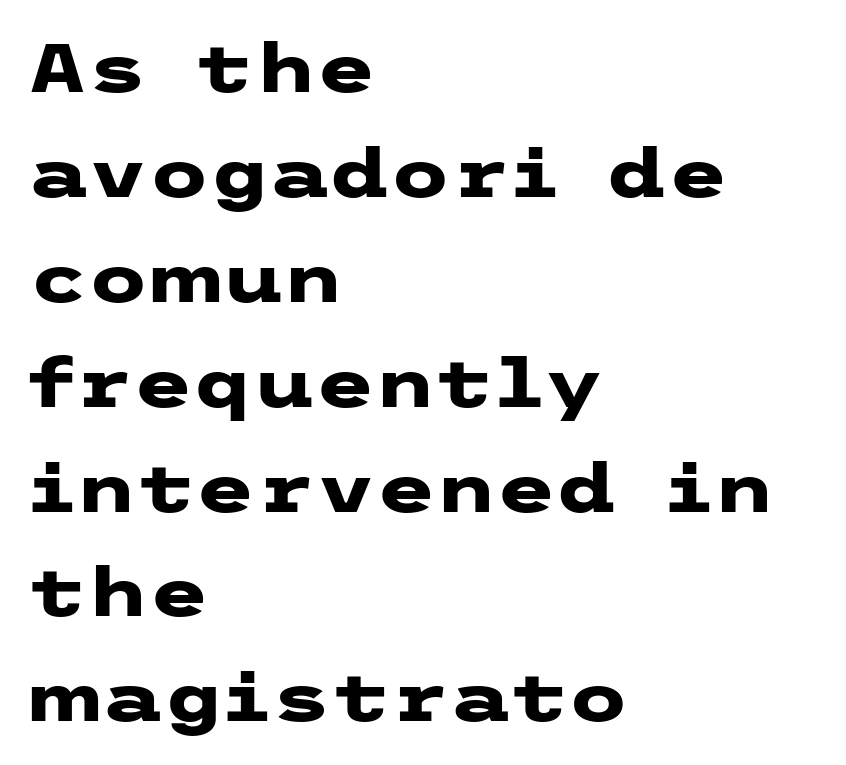
Q: Is the text bold? A: Yes.
Q: Is the text italic (slanted)? A: No, it is upright.
Q: Is the typeface a serif or a sans-serif typeface? A: Sans-serif.
Q: Is the text underlined? A: No.
Q: How is the paragraph aligned? A: Left-aligned.
Q: Is the spacing between letters normal or unusually wide? A: Normal.
Q: Is the spacing between lines tight, normal or loose? A: Normal.
Q: Width (condensed, normal, or wide)? A: Wide.
Q: Stroke contrast? A: Low.
Q: x-height? A: Medium.
